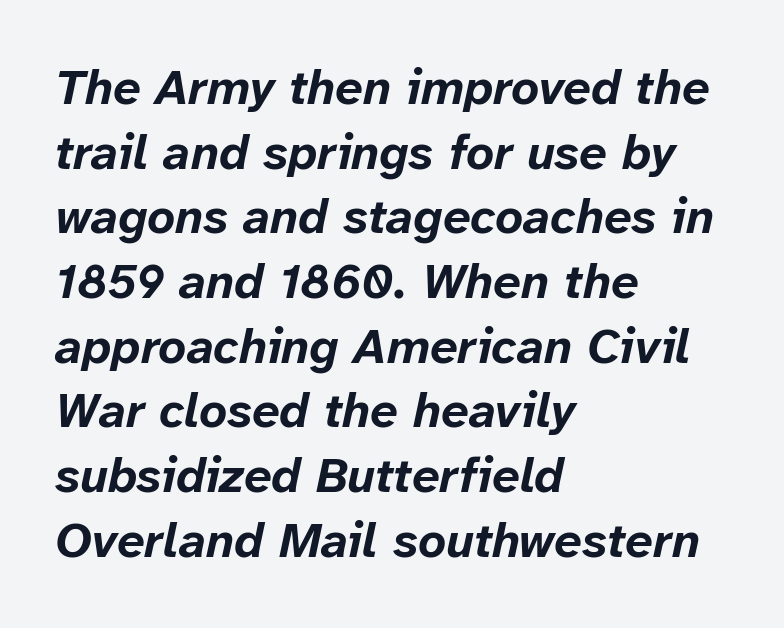
The axis of the letterforms is tilted away from vertical. The baseline area is clear. Here the designer chose a conventional face with non-uniform glyph widths. Baseline-to-baseline distance is the conventional proportion of letter height.
